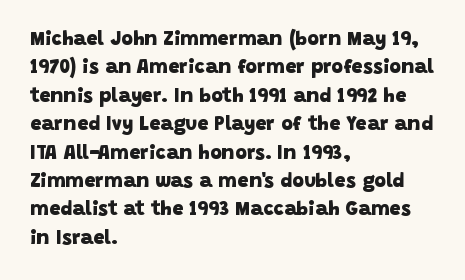
The image shows 20 px bold type; set left-aligned, normal line spacing (1.42x), normal letter spacing, not underlined.
